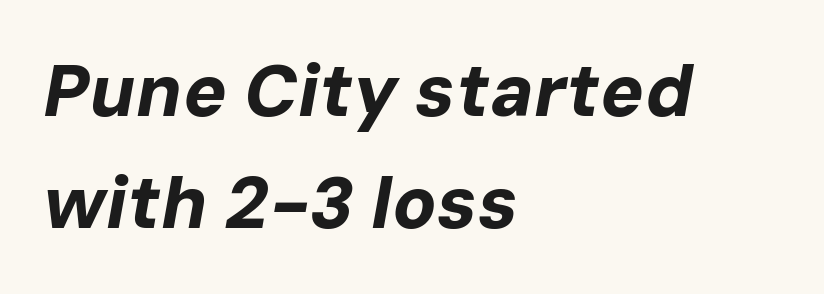
{"italic": "yes", "lean": "right", "slant_degrees": 10, "bold": "yes", "weight": "bold", "width": "normal", "stroke_contrast": "low", "x_height": "medium", "monospaced": "no", "underline": "no", "align": "left", "line_spacing": "normal", "line_spacing_ratio": 1.53, "letter_spacing": "normal", "letter_spacing_em": 0.0, "glyph_px": 73}
